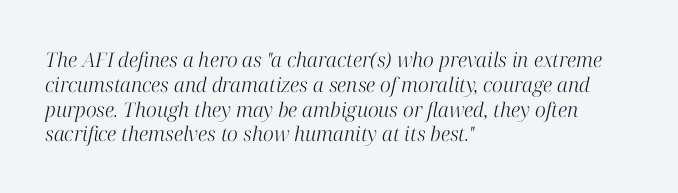
The image shows 20 px text type, italic (leaning right); set left-aligned, line spacing 1.24x, normal letter spacing, not underlined.
